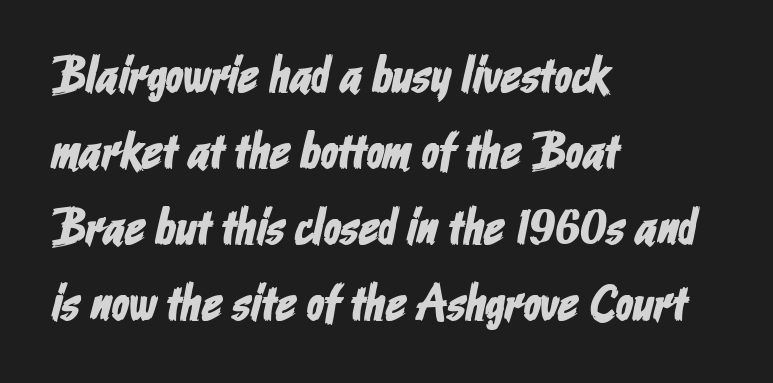
The image shows 51 px condensed sans-serif type; set left-aligned, normal line spacing (1.49x), normal letter spacing, not underlined; low stroke contrast and a medium x-height.
